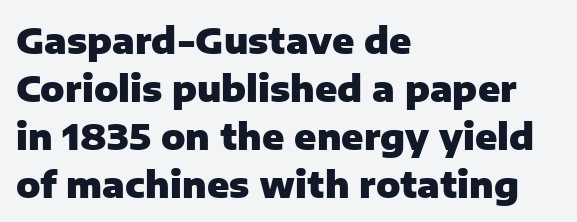
The image shows 36 px heavy sans-serif type, upright; set left-aligned, normal line spacing (1.33x), normal letter spacing, not underlined; low stroke contrast and a medium x-height.
